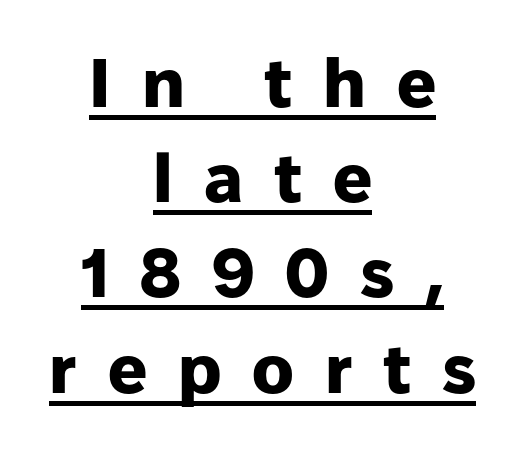
{"serif": "no", "italic": "no", "bold": "yes", "weight": "heavy", "width": "normal", "stroke_contrast": "low", "x_height": "medium", "monospaced": "no", "underline": "yes", "align": "center", "line_spacing": "normal", "line_spacing_ratio": 1.38, "letter_spacing": "wide", "letter_spacing_em": 0.45, "glyph_px": 69}
